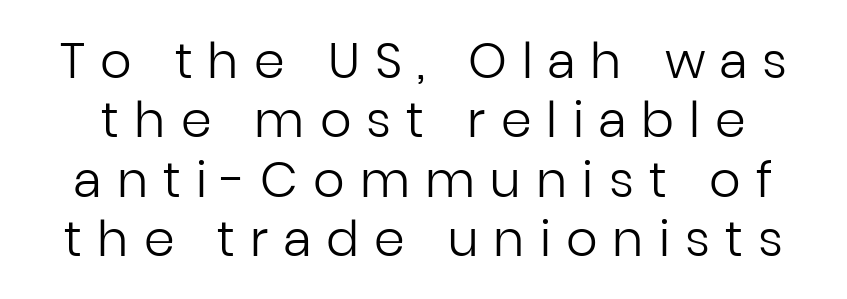
The image shows 49 px regular-weight sans-serif type, upright; set line spacing 1.21x, unusually wide letter spacing (+0.31 em), not underlined; low stroke contrast and a medium x-height.
